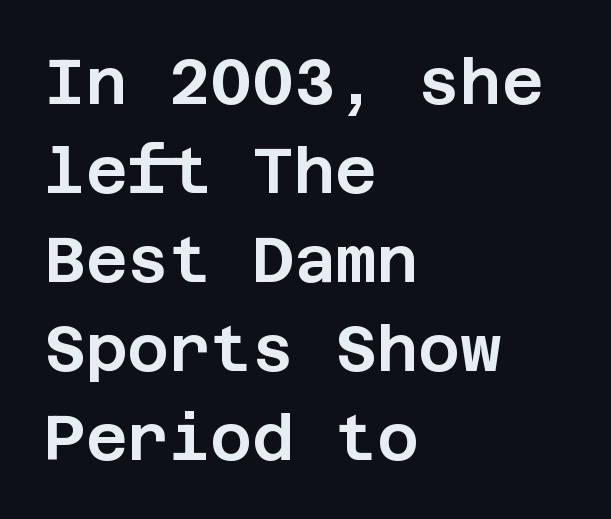
Q: Is the text italic (slanted)? A: No, it is upright.
Q: Is the typeface a serif or a sans-serif typeface? A: Sans-serif.
Q: Is the text underlined? A: No.
Q: How is the paragraph aligned? A: Left-aligned.
Q: Is the spacing between letters normal or unusually wide? A: Normal.
Q: Is the spacing between lines tight, normal or loose? A: Normal.
Q: Width (condensed, normal, or wide)? A: Normal.
Q: Stroke contrast? A: Low.
Q: x-height? A: Large.
